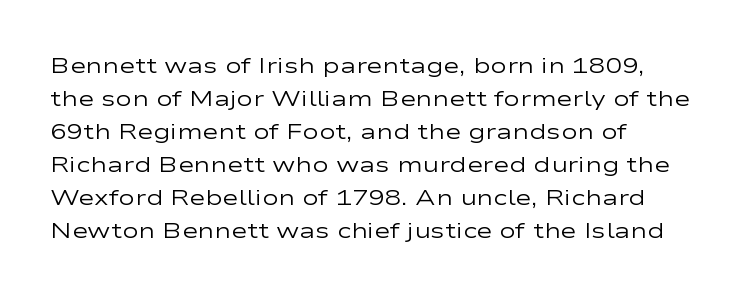
The image shows 22 px text type, upright; set normal line spacing (1.5x), normal letter spacing, not underlined.
